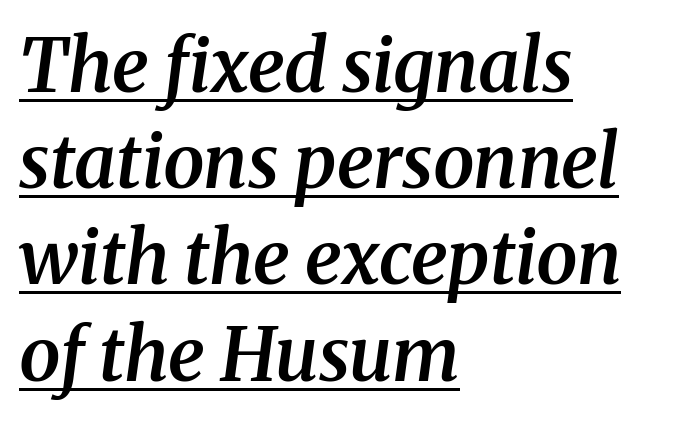
The image shows 74 px semibold serif type, italic (leaning right); set left-aligned, normal line spacing (1.3x), normal letter spacing, underlined; medium stroke contrast and a medium x-height.
